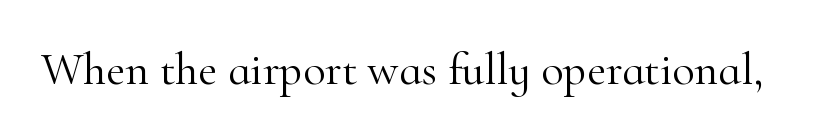
{"serif": "yes", "italic": "no", "bold": "no", "weight": "light", "width": "normal", "stroke_contrast": "high", "x_height": "small", "monospaced": "no", "underline": "no", "letter_spacing": "normal", "letter_spacing_em": 0.0, "glyph_px": 46}
